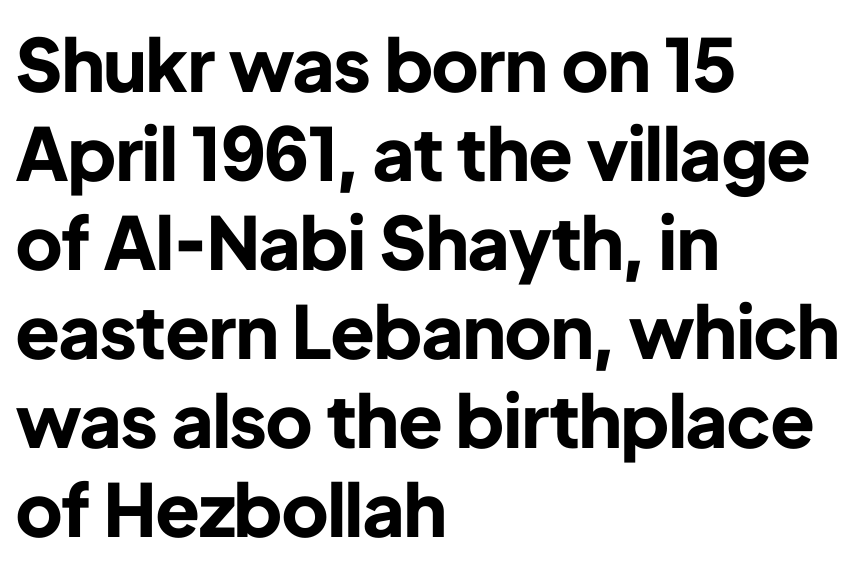
The image shows 73 px bold sans-serif type, upright; set left-aligned, line spacing 1.22x, normal letter spacing, not underlined; low stroke contrast and a medium x-height.
